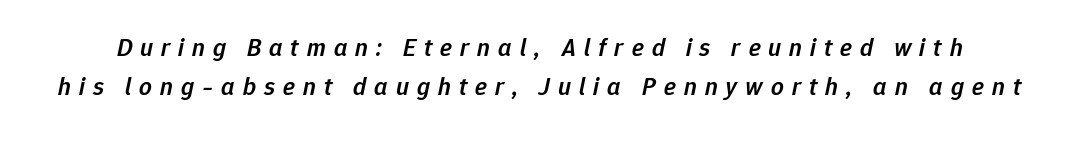
The image shows 25 px text type, italic (leaning right); set normal line spacing (1.58x), unusually wide letter spacing (+0.32 em), not underlined.
